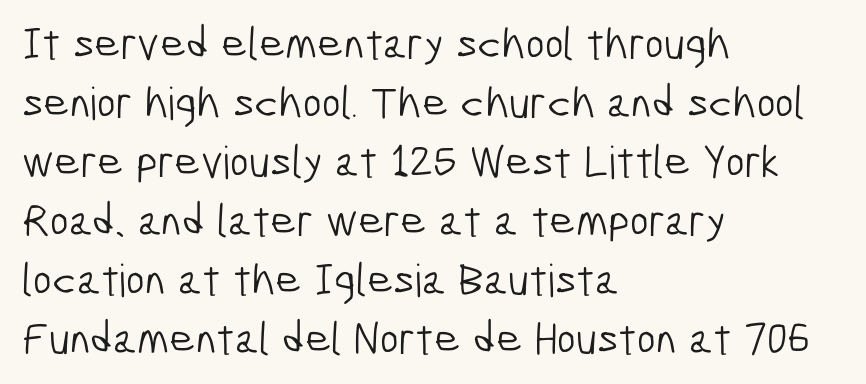
Q: Is the text bold? A: No.
Q: Is the typeface a serif or a sans-serif typeface? A: Sans-serif.
Q: Is the text underlined? A: No.
Q: How is the paragraph aligned? A: Left-aligned.
Q: Is the spacing between letters normal or unusually wide? A: Normal.
Q: Is the spacing between lines tight, normal or loose? A: Normal.
Q: Width (condensed, normal, or wide)? A: Condensed.
Q: Stroke contrast? A: Low.
Q: x-height? A: Medium.
Q: Monospaced? A: No.
